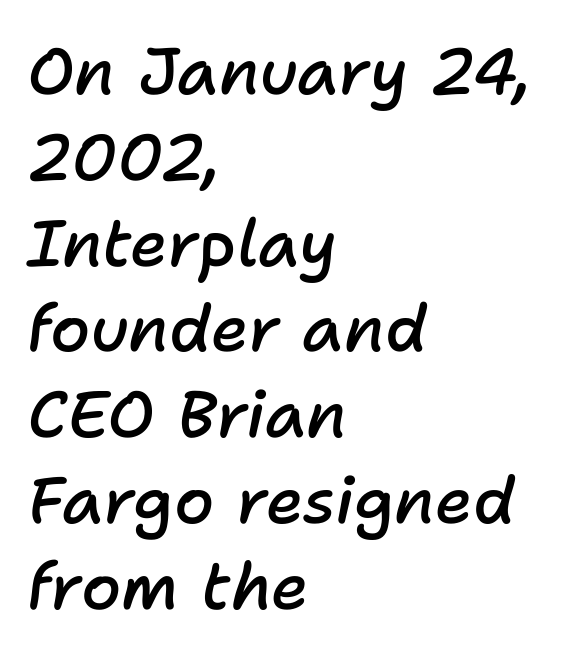
The image shows 65 px semibold type, italic (leaning right); set left-aligned, normal line spacing (1.32x), normal letter spacing, not underlined; low stroke contrast and a medium x-height.
